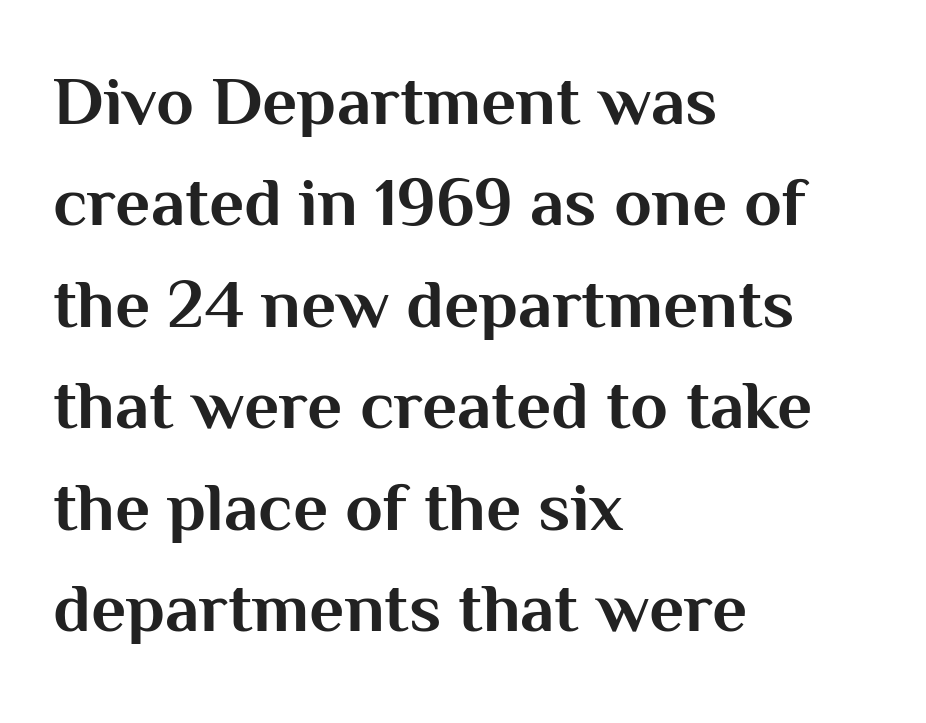
The image shows 69 px bold sans-serif type, upright; set left-aligned, normal line spacing (1.47x), normal letter spacing, not underlined; medium stroke contrast and a medium x-height.
